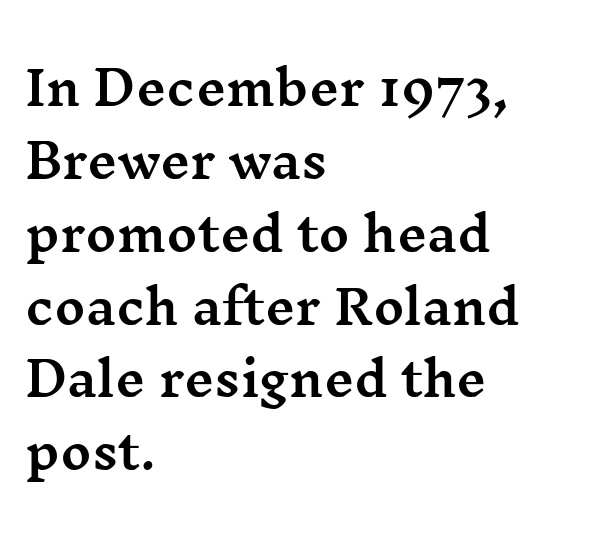
The image shows 47 px wide serif type, upright; set left-aligned, normal line spacing (1.55x), normal letter spacing, not underlined; medium stroke contrast and a medium x-height.
